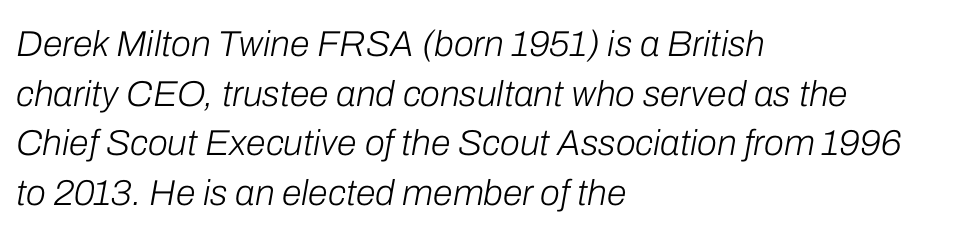
The image shows 36 px light type, italic (leaning right); set left-aligned, normal line spacing (1.38x), normal letter spacing, not underlined; low stroke contrast and a medium x-height.
